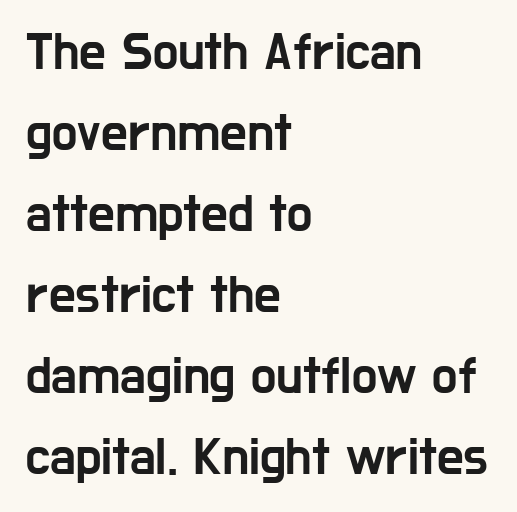
Vertical spacing — default. The string is rendered with underlining switched off. Characters remain perfectly vertical along every line. Is this a fixed-width face? No — the glyphs have proportional, varying widths. The line texture is even and compact thanks to regular tracking. The letters carry no serifs — their stems end cleanly without finishing strokes.
